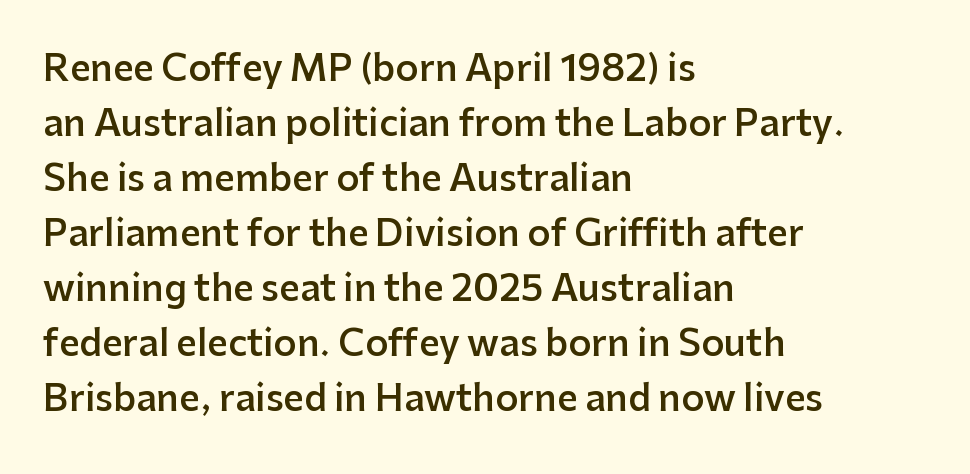
{"serif": "no", "italic": "no", "bold": "semi", "weight": "semibold", "width": "normal", "stroke_contrast": "low", "x_height": "medium", "monospaced": "no", "underline": "no", "align": "left", "line_spacing": "normal", "line_spacing_ratio": 1.53, "letter_spacing": "normal", "letter_spacing_em": 0.0, "glyph_px": 36}
